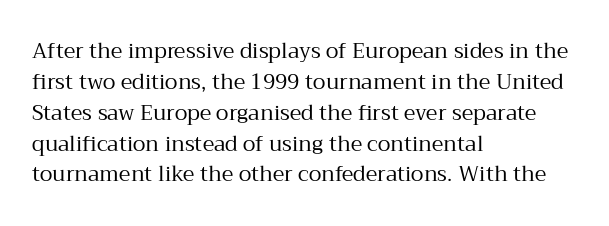
Q: Is the text bold? A: No.
Q: Is the text italic (slanted)? A: No, it is upright.
Q: Is the text underlined? A: No.
Q: How is the paragraph aligned? A: Left-aligned.
Q: Is the spacing between letters normal or unusually wide? A: Normal.
Q: Is the spacing between lines tight, normal or loose? A: Normal.
